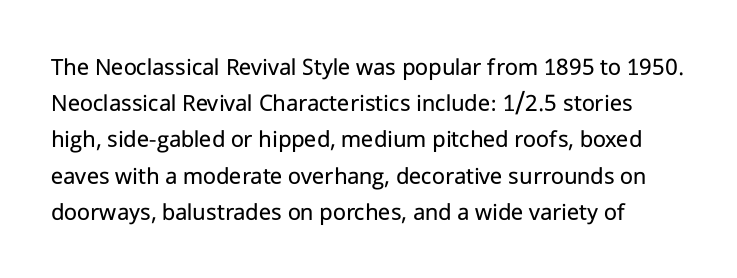
Q: Is the text bold? A: No.
Q: Is the text italic (slanted)? A: No, it is upright.
Q: Is the text underlined? A: No.
Q: Is the spacing between letters normal or unusually wide? A: Normal.
Q: Is the spacing between lines tight, normal or loose? A: Normal.
